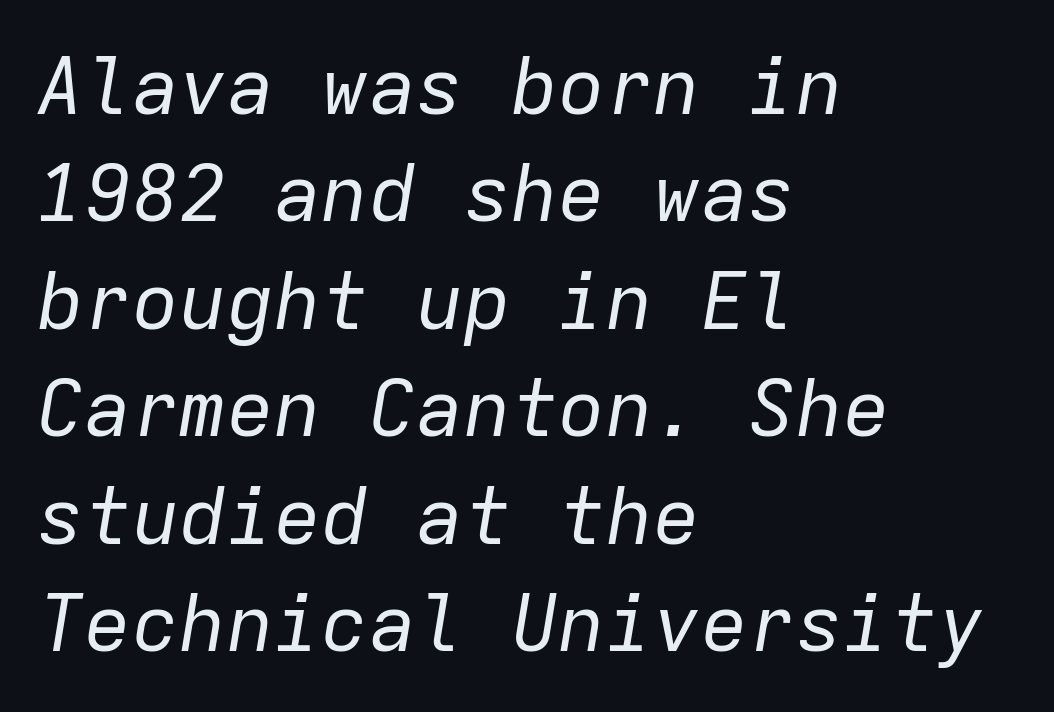
Q: Is the text bold? A: No.
Q: Is the text italic (slanted)? A: Yes, it leans right by about 9 degrees.
Q: Is the text underlined? A: No.
Q: How is the paragraph aligned? A: Left-aligned.
Q: Is the spacing between letters normal or unusually wide? A: Normal.
Q: Is the spacing between lines tight, normal or loose? A: Normal.
Q: Width (condensed, normal, or wide)? A: Normal.
Q: Stroke contrast? A: Low.
Q: x-height? A: Medium.
Q: Monospaced? A: Yes.
